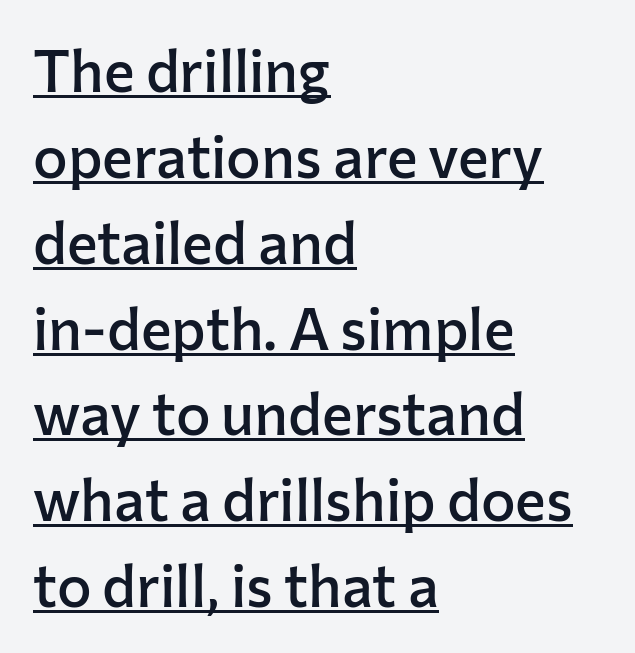
Notice how a bar underscores the lettering throughout. Ascenders rise straight up at ninety degrees. Tracking here is standard; glyphs follow each other at the usual distance. Classification — sans serif. Bold? Not quite — semibold, heavier than regular but stopping short. Is this a fixed-width face? No — the glyphs have proportional, varying widths.
